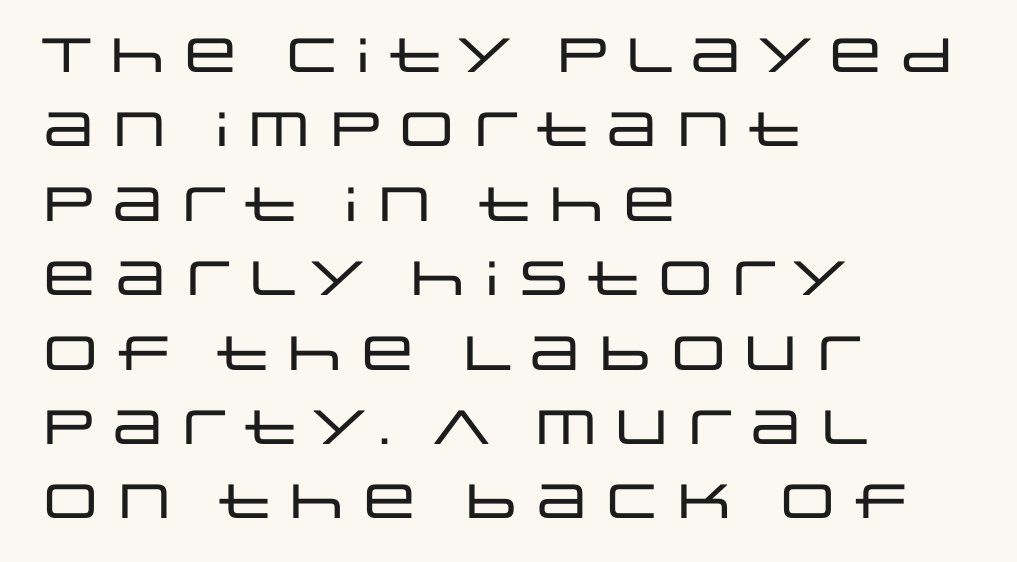
{"serif": "no", "italic": "no", "width": "wide", "stroke_contrast": "low", "x_height": "large", "monospaced": "no", "underline": "no", "align": "left", "line_spacing": "normal", "line_spacing_ratio": 1.55, "letter_spacing": "normal", "letter_spacing_em": 0.0, "glyph_px": 48}
